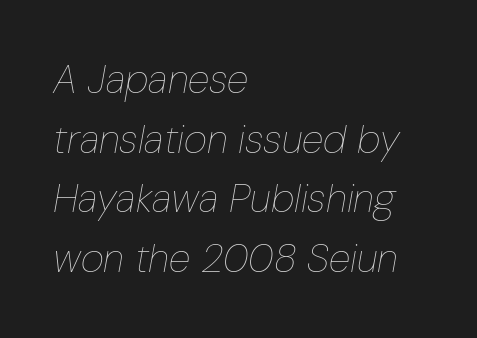
{"italic": "yes", "lean": "right", "slant_degrees": 10, "bold": "no", "weight": "thin", "width": "condensed", "stroke_contrast": "low", "x_height": "medium", "monospaced": "no", "underline": "no", "align": "left", "line_spacing": "normal", "line_spacing_ratio": 1.49, "letter_spacing": "normal", "letter_spacing_em": 0.0, "glyph_px": 40}
